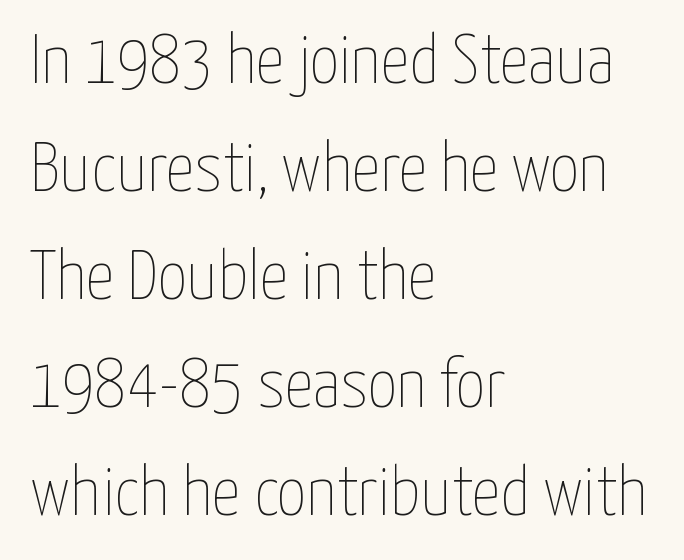
The letters advance in unequal steps, a hallmark of proportional type. Quick note: interline space is typical. A typesetter would mark this as roman, not italic. The gaps between neighbouring characters are ordinary and unremarkable. Short and long lines alike share a common starting point at left. Underlining? Definitely not there.
